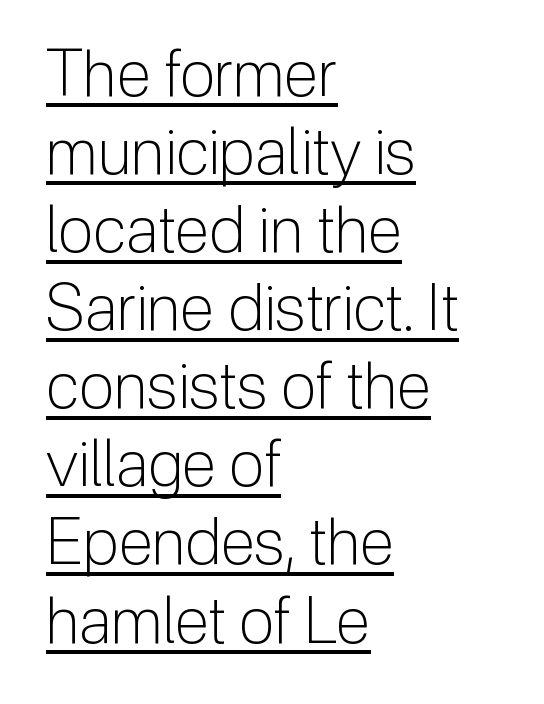
{"serif": "no", "italic": "no", "bold": "no", "weight": "light", "width": "normal", "stroke_contrast": "low", "x_height": "medium", "monospaced": "no", "underline": "yes", "align": "left", "line_spacing_ratio": 1.22, "letter_spacing": "normal", "letter_spacing_em": 0.0, "glyph_px": 64}
